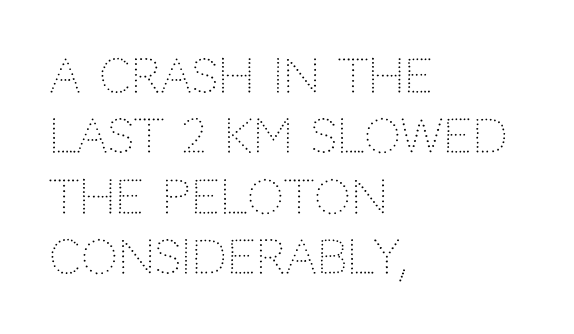
Q: Is the text bold? A: No.
Q: Is the text italic (slanted)? A: No, it is upright.
Q: Is the typeface a serif or a sans-serif typeface? A: Sans-serif.
Q: Is the text underlined? A: No.
Q: How is the paragraph aligned? A: Left-aligned.
Q: Is the spacing between letters normal or unusually wide? A: Normal.
Q: Is the spacing between lines tight, normal or loose? A: Normal.
Q: Width (condensed, normal, or wide)? A: Normal.
Q: Stroke contrast? A: Low.
Q: x-height? A: Large.
Q: Monospaced? A: No.
